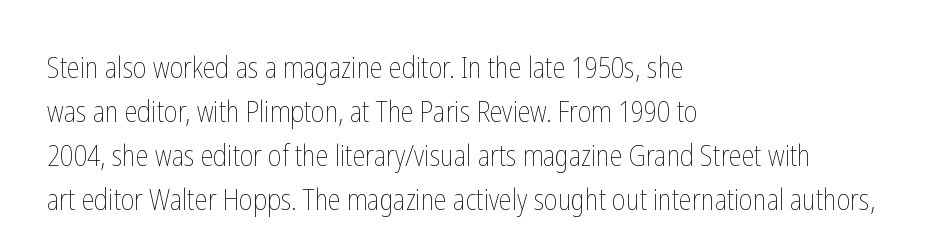
The image shows 29 px thin, condensed type, upright; set left-aligned, normal line spacing (1.52x), normal letter spacing, not underlined; low stroke contrast and a medium x-height.
